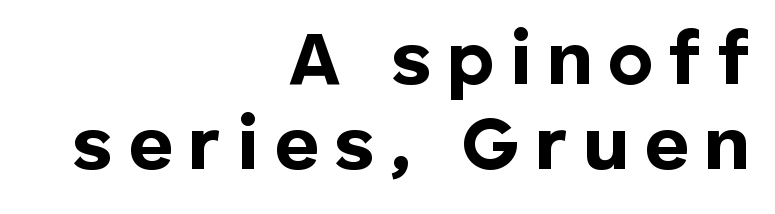
{"serif": "no", "italic": "no", "bold": "yes", "weight": "bold", "width": "normal", "stroke_contrast": "low", "x_height": "medium", "monospaced": "no", "underline": "no", "align": "right", "line_spacing": "tight", "line_spacing_ratio": 1.11, "letter_spacing": "wide", "letter_spacing_em": 0.2, "glyph_px": 77}
